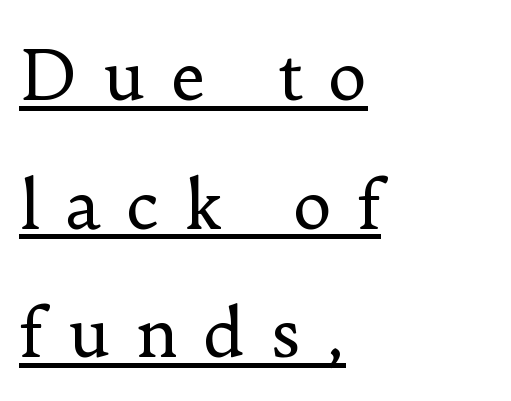
{"serif": "yes", "italic": "no", "bold": "no", "weight": "regular", "width": "normal", "stroke_contrast": "low", "x_height": "small", "monospaced": "no", "underline": "yes", "align": "left", "line_spacing": "loose", "line_spacing_ratio": 1.92, "letter_spacing": "wide", "letter_spacing_em": 0.37, "glyph_px": 67}
